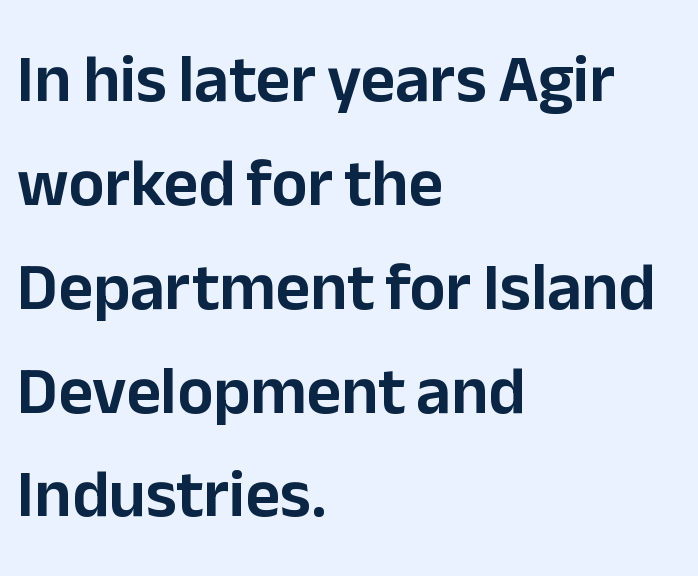
Q: Is the text italic (slanted)? A: No, it is upright.
Q: Is the typeface a serif or a sans-serif typeface? A: Sans-serif.
Q: Is the text underlined? A: No.
Q: How is the paragraph aligned? A: Left-aligned.
Q: Is the spacing between letters normal or unusually wide? A: Normal.
Q: Is the spacing between lines tight, normal or loose? A: Normal.
Q: Width (condensed, normal, or wide)? A: Normal.
Q: Stroke contrast? A: Low.
Q: x-height? A: Medium.
Q: Monospaced? A: No.
